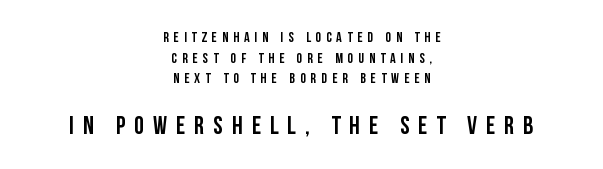
{"italic": "no", "bold": "yes", "underline": "no", "align": "center", "line_spacing": "normal", "line_spacing_ratio": 1.48, "letter_spacing": "wide", "letter_spacing_em": 0.36, "larger_block": "second", "size_ratio": 1.79, "glyph_px": 25}
